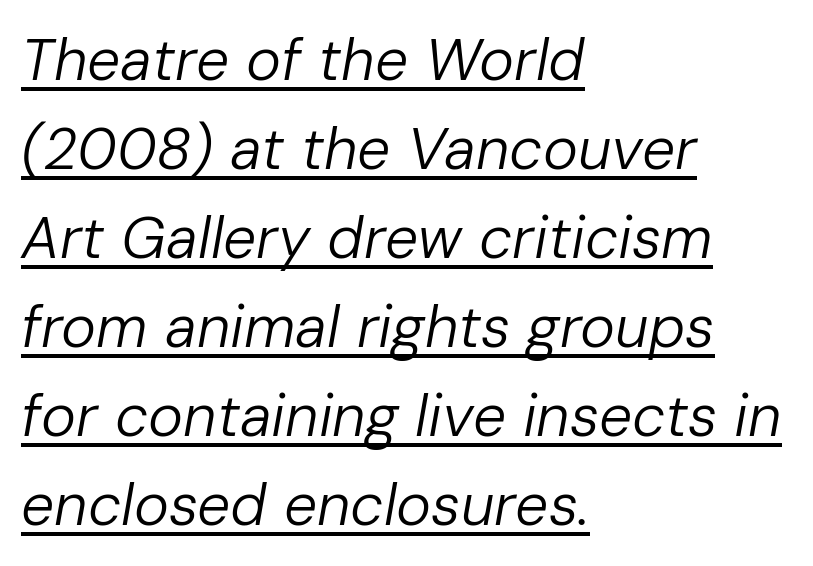
{"italic": "yes", "lean": "right", "slant_degrees": 10, "bold": "no", "weight": "regular", "width": "normal", "stroke_contrast": "low", "x_height": "medium", "monospaced": "no", "underline": "yes", "align": "left", "line_spacing": "normal", "line_spacing_ratio": 1.51, "letter_spacing": "normal", "letter_spacing_em": 0.0, "glyph_px": 59}
